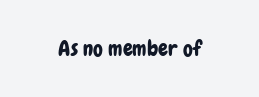
The image shows 22 px text type, upright; set centered, normal letter spacing, not underlined.
